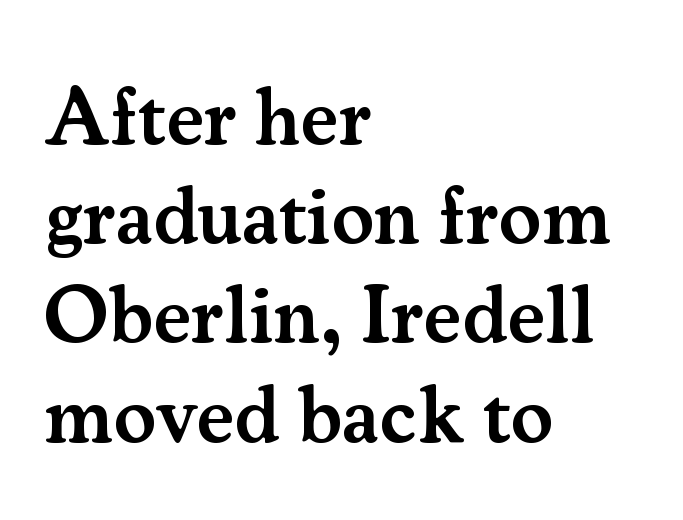
Q: Is the text bold? A: Semi-bold.
Q: Is the text italic (slanted)? A: No, it is upright.
Q: Is the typeface a serif or a sans-serif typeface? A: Serif.
Q: Is the text underlined? A: No.
Q: How is the paragraph aligned? A: Left-aligned.
Q: Is the spacing between letters normal or unusually wide? A: Normal.
Q: Width (condensed, normal, or wide)? A: Normal.
Q: Stroke contrast? A: Medium.
Q: x-height? A: Small.
Q: Monospaced? A: No.
